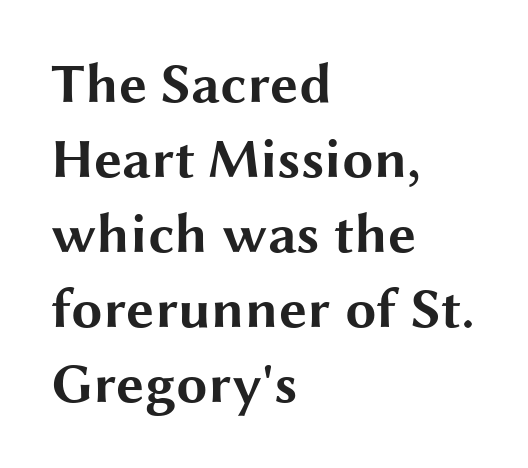
{"serif": "no", "italic": "no", "bold": "yes", "weight": "bold", "width": "wide", "stroke_contrast": "medium", "x_height": "medium", "monospaced": "no", "underline": "no", "align": "left", "line_spacing": "normal", "line_spacing_ratio": 1.34, "letter_spacing": "normal", "letter_spacing_em": 0.0, "glyph_px": 56}
